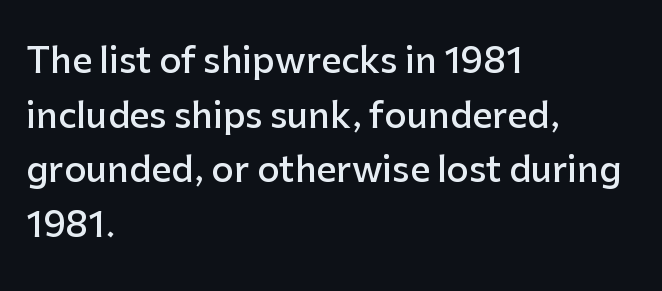
Q: Is the text bold? A: Semi-bold.
Q: Is the text italic (slanted)? A: No, it is upright.
Q: Is the typeface a serif or a sans-serif typeface? A: Sans-serif.
Q: Is the text underlined? A: No.
Q: How is the paragraph aligned? A: Left-aligned.
Q: Is the spacing between letters normal or unusually wide? A: Normal.
Q: Is the spacing between lines tight, normal or loose? A: Normal.
Q: Width (condensed, normal, or wide)? A: Normal.
Q: Stroke contrast? A: Low.
Q: x-height? A: Medium.
Q: Monospaced? A: No.
